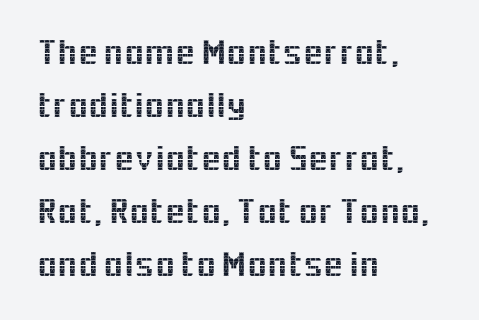
What's the leading like? Ordinary, nothing unusual. This sample uses plain, unmodified letter spacing. Is this a sans? Yes — the strokes have no serifs. Looks like regular typesetting: each glyph gets only the width it needs. Rule under the text: the space is simply empty. Horizontally, the lines are justified to the leading edge only.
